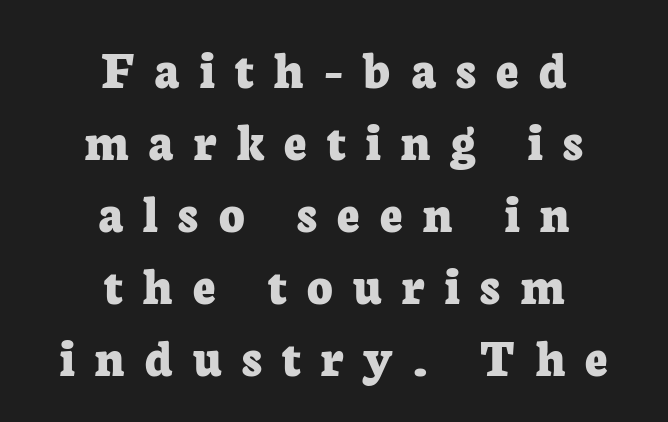
As a designer I'd log this as weight 700, bold. Every stem runs plumb, perpendicular to the baseline. Proportional: the letters do not fall into vertical columns. No word sits above an underline.
